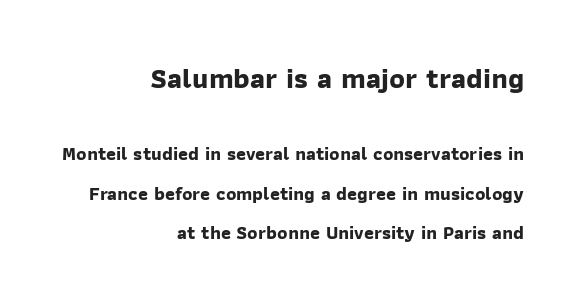
{"serif": "no", "bold": "yes", "weight": "bold", "width": "normal", "stroke_contrast": "low", "x_height": "medium", "monospaced": "no", "underline": "no", "align": "right", "line_spacing": "loose", "line_spacing_ratio": 2.09, "letter_spacing": "normal", "letter_spacing_em": 0.0, "larger_block": "first", "size_ratio": 1.53, "glyph_px": 29}
